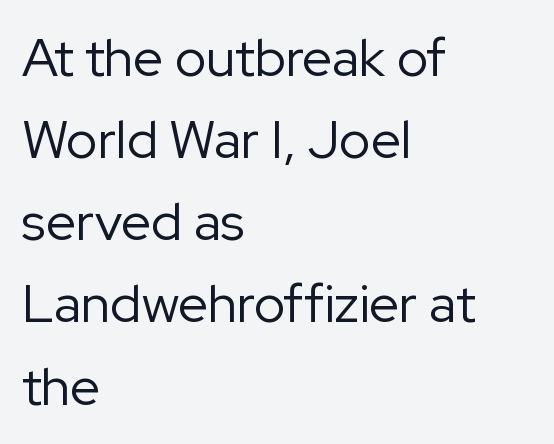
The image shows 53 px regular-weight sans-serif type, upright; set left-aligned, normal line spacing (1.55x), normal letter spacing, not underlined; low stroke contrast and a medium x-height.
